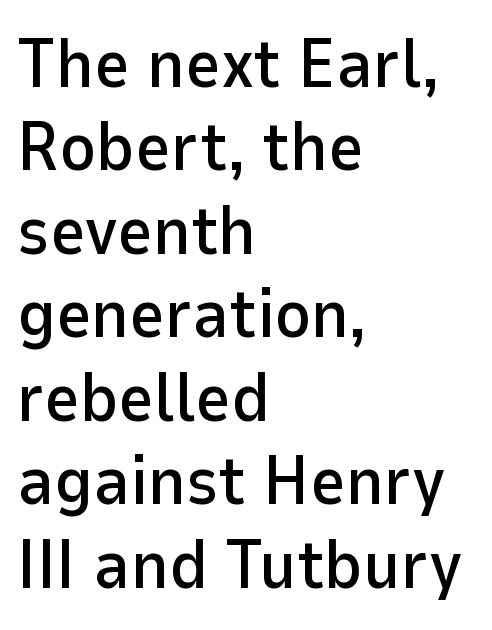
Q: Is the text italic (slanted)? A: No, it is upright.
Q: Is the typeface a serif or a sans-serif typeface? A: Sans-serif.
Q: Is the text underlined? A: No.
Q: How is the paragraph aligned? A: Left-aligned.
Q: Is the spacing between letters normal or unusually wide? A: Normal.
Q: Width (condensed, normal, or wide)? A: Normal.
Q: Stroke contrast? A: Low.
Q: x-height? A: Medium.
Q: Monospaced? A: No.
